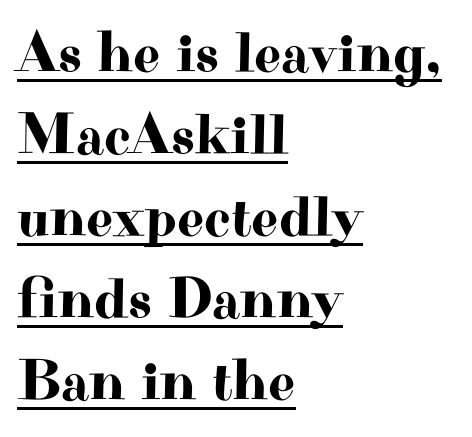
The image shows 59 px wide serif type, upright; set left-aligned, normal line spacing (1.39x), normal letter spacing, underlined; high stroke contrast and a small x-height.
